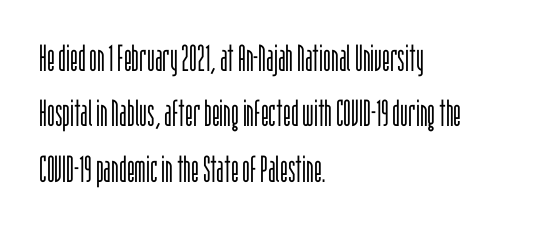
{"serif": "no", "italic": "no", "bold": "no", "weight": "light", "width": "condensed", "stroke_contrast": "low", "x_height": "large", "monospaced": "no", "underline": "no", "align": "left", "line_spacing": "normal", "line_spacing_ratio": 1.5, "letter_spacing": "normal", "letter_spacing_em": 0.0, "glyph_px": 37}
